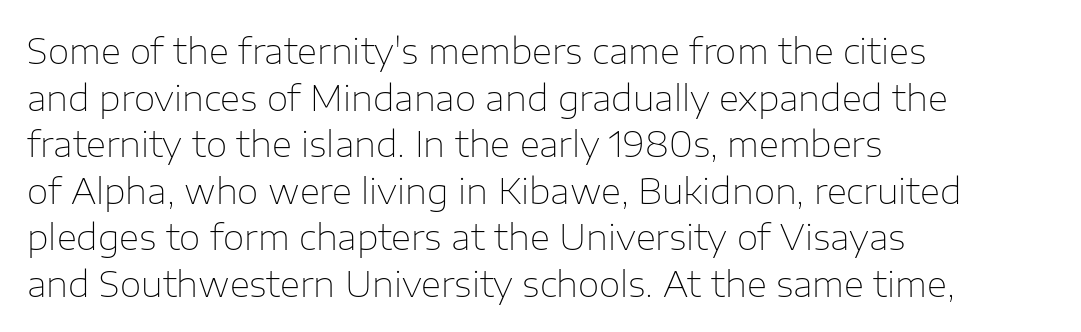
Q: Is the text bold? A: No.
Q: Is the text italic (slanted)? A: No, it is upright.
Q: Is the typeface a serif or a sans-serif typeface? A: Sans-serif.
Q: Is the text underlined? A: No.
Q: How is the paragraph aligned? A: Left-aligned.
Q: Is the spacing between letters normal or unusually wide? A: Normal.
Q: Is the spacing between lines tight, normal or loose? A: Normal.
Q: Width (condensed, normal, or wide)? A: Normal.
Q: Stroke contrast? A: Low.
Q: x-height? A: Medium.
Q: Monospaced? A: No.
